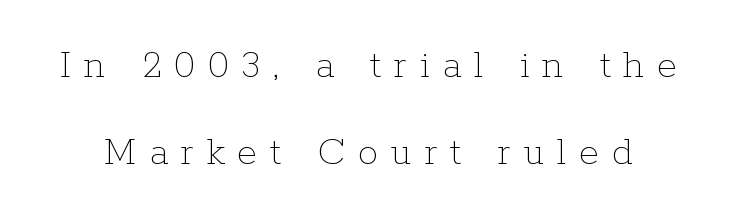
The letterforms sit at book weight or below. In terms of letterspacing, this is a distinctly airy, spread setting. The passage shown is typed in a proportional face where columns would drift. No italicization has been applied; the sample stays upright.
